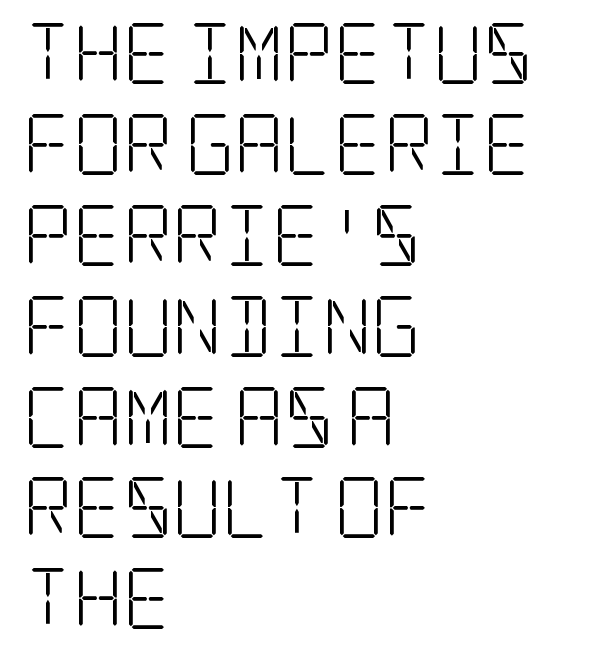
{"serif": "yes", "italic": "no", "bold": "no", "weight": "light", "width": "condensed", "stroke_contrast": "low", "x_height": "large", "underline": "no", "align": "left", "line_spacing": "normal", "line_spacing_ratio": 1.49, "letter_spacing": "normal", "letter_spacing_em": 0.0, "glyph_px": 61}
